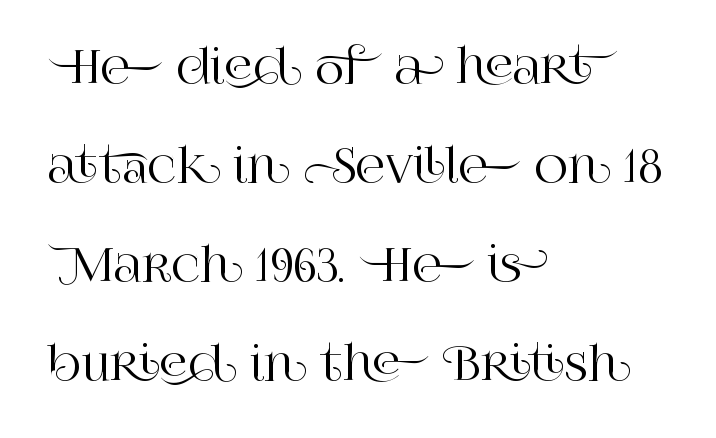
Q: Is the text italic (slanted)? A: No, it is upright.
Q: Is the typeface a serif or a sans-serif typeface? A: Serif.
Q: Is the text underlined? A: No.
Q: How is the paragraph aligned? A: Left-aligned.
Q: Is the spacing between letters normal or unusually wide? A: Normal.
Q: Is the spacing between lines tight, normal or loose? A: Loose.
Q: Width (condensed, normal, or wide)? A: Normal.
Q: Stroke contrast? A: High.
Q: x-height? A: Large.
Q: Monospaced? A: No.
